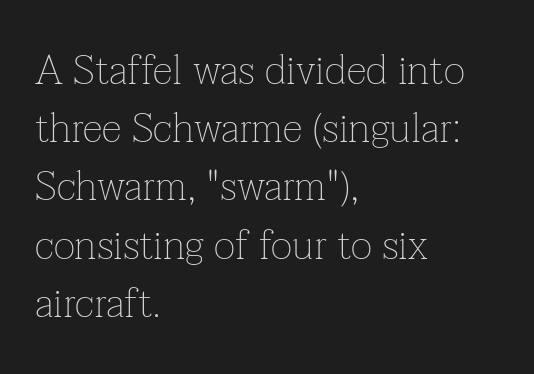
Q: Is the text bold? A: No.
Q: Is the text italic (slanted)? A: No, it is upright.
Q: Is the typeface a serif or a sans-serif typeface? A: Serif.
Q: Is the text underlined? A: No.
Q: How is the paragraph aligned? A: Left-aligned.
Q: Is the spacing between letters normal or unusually wide? A: Normal.
Q: Is the spacing between lines tight, normal or loose? A: Normal.
Q: Width (condensed, normal, or wide)? A: Normal.
Q: Stroke contrast? A: Low.
Q: x-height? A: Medium.
Q: Monospaced? A: No.
